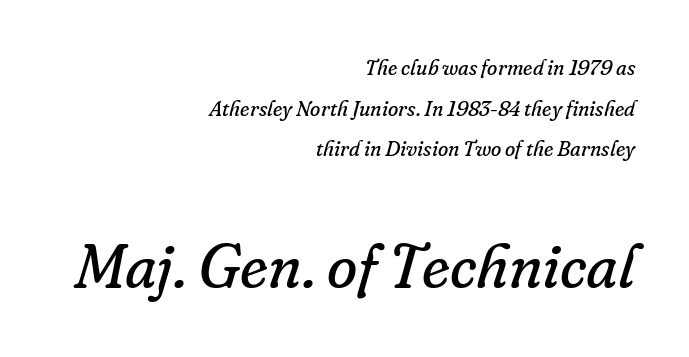
Q: Is the text bold? A: No.
Q: Is the text italic (slanted)? A: Yes, it leans right by about 16 degrees.
Q: Is the typeface a serif or a sans-serif typeface? A: Serif.
Q: Is the text underlined? A: No.
Q: How is the paragraph aligned? A: Right-aligned.
Q: Is the spacing between letters normal or unusually wide? A: Normal.
Q: Is the spacing between lines tight, normal or loose? A: Loose.
Q: Which block of text is set in a larger size, the first (top) or the second (bottom)? A: The second (bottom) one.
Q: Width (condensed, normal, or wide)? A: Normal.
Q: Stroke contrast? A: Low.
Q: x-height? A: Small.
Q: Monospaced? A: No.
